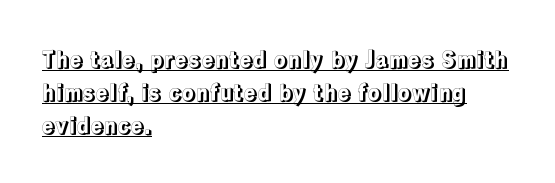
The image shows 22 px text type, upright; set left-aligned, normal line spacing (1.49x), normal letter spacing, underlined.
